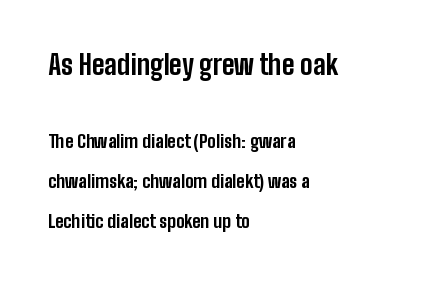
The image shows 27 px bold type, upright; set left-aligned, loose line spacing (2.23x), normal letter spacing, not underlined; the first (top) block is 1.5x larger.
